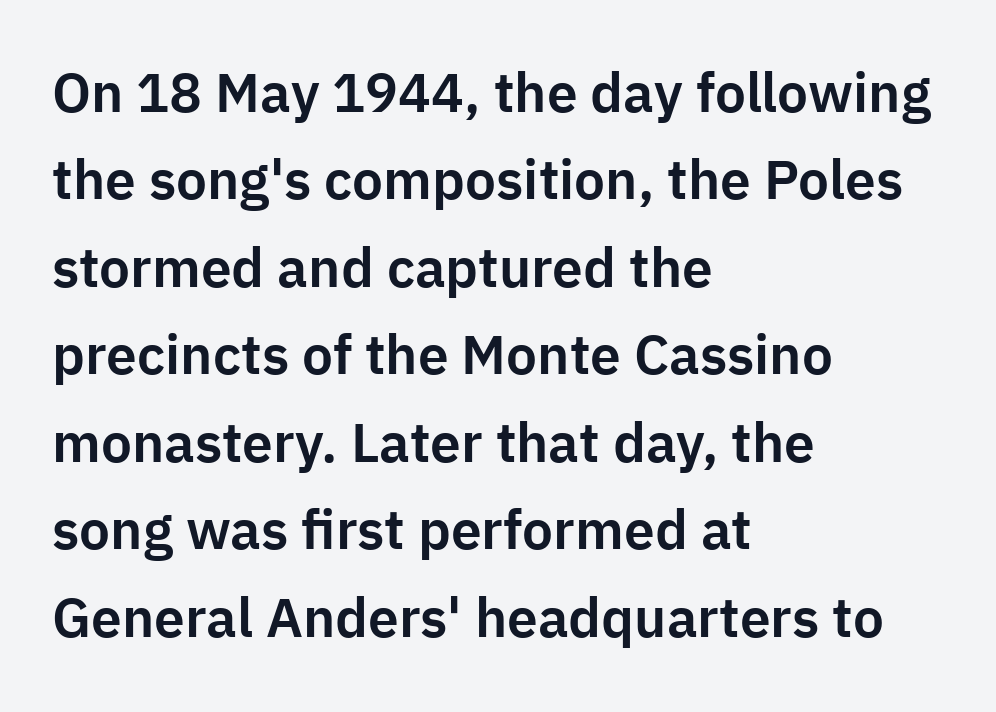
{"serif": "no", "italic": "no", "width": "normal", "stroke_contrast": "low", "x_height": "medium", "monospaced": "no", "underline": "no", "align": "left", "line_spacing": "normal", "line_spacing_ratio": 1.59, "letter_spacing": "normal", "letter_spacing_em": 0.0, "glyph_px": 55}
